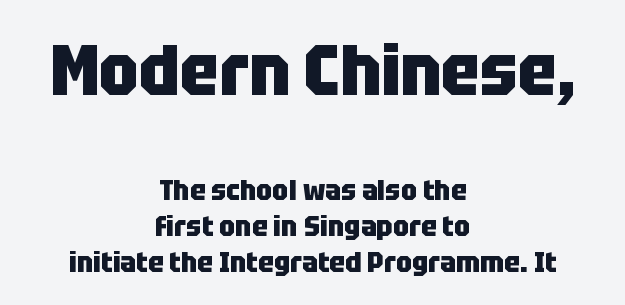
Q: Is the text bold? A: Yes.
Q: Is the text italic (slanted)? A: No, it is upright.
Q: Is the typeface a serif or a sans-serif typeface? A: Sans-serif.
Q: Is the text underlined? A: No.
Q: How is the paragraph aligned? A: Centered.
Q: Is the spacing between letters normal or unusually wide? A: Normal.
Q: Is the spacing between lines tight, normal or loose? A: Normal.
Q: Which block of text is set in a larger size, the first (top) or the second (bottom)? A: The first (top) one.
Q: Width (condensed, normal, or wide)? A: Condensed.
Q: Stroke contrast? A: Low.
Q: x-height? A: Large.
Q: Monospaced? A: No.
